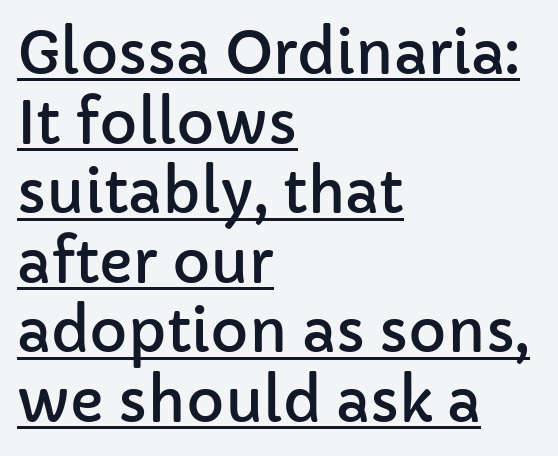
Q: Is the text italic (slanted)? A: No, it is upright.
Q: Is the typeface a serif or a sans-serif typeface? A: Sans-serif.
Q: Is the text underlined? A: Yes.
Q: How is the paragraph aligned? A: Left-aligned.
Q: Is the spacing between letters normal or unusually wide? A: Normal.
Q: Width (condensed, normal, or wide)? A: Normal.
Q: Stroke contrast? A: Low.
Q: x-height? A: Medium.
Q: Monospaced? A: No.
